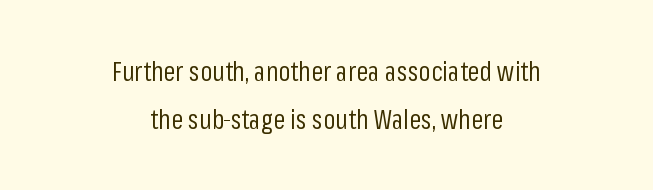
The image shows 27 px text type, upright; set centered, line spacing 1.79x, normal letter spacing, not underlined.
